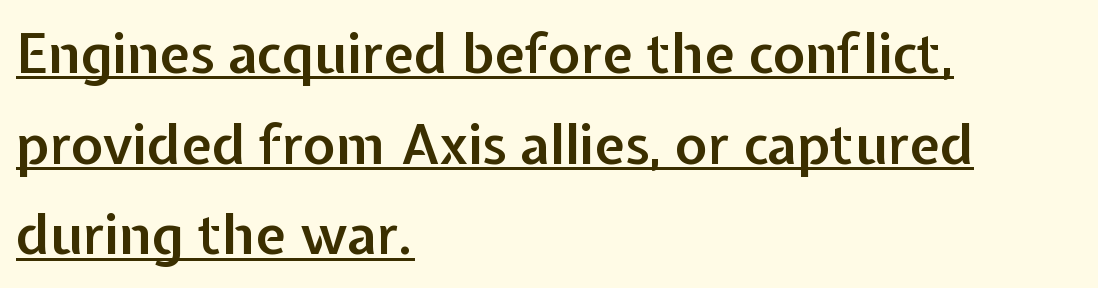
The image shows 55 px semibold sans-serif type, upright; set left-aligned, normal line spacing (1.65x), normal letter spacing, underlined; low stroke contrast and a medium x-height.
